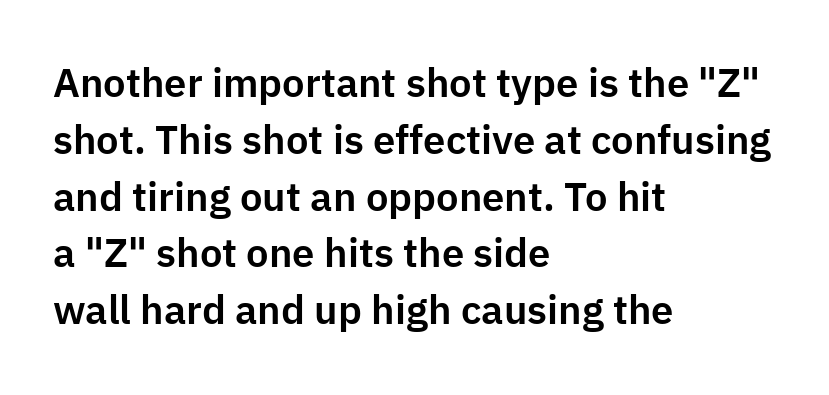
{"serif": "no", "italic": "no", "width": "normal", "stroke_contrast": "low", "x_height": "medium", "monospaced": "no", "underline": "no", "align": "left", "line_spacing": "normal", "line_spacing_ratio": 1.42, "letter_spacing": "normal", "letter_spacing_em": 0.0, "glyph_px": 40}
